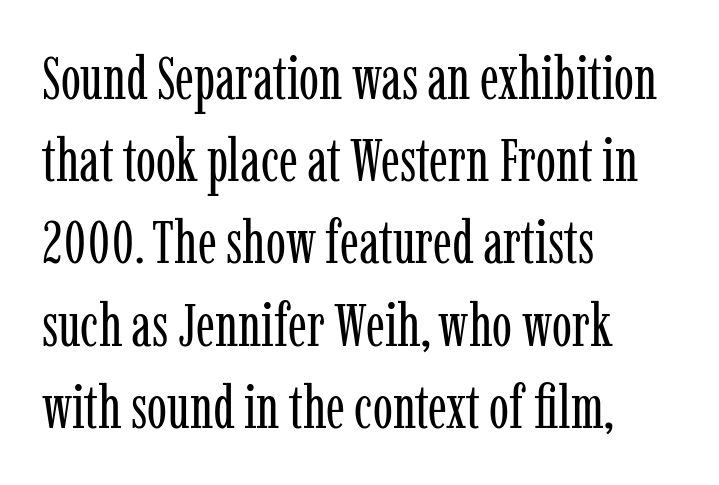
Q: Is the text bold? A: No.
Q: Is the text italic (slanted)? A: No, it is upright.
Q: Is the typeface a serif or a sans-serif typeface? A: Serif.
Q: Is the text underlined? A: No.
Q: How is the paragraph aligned? A: Left-aligned.
Q: Is the spacing between letters normal or unusually wide? A: Normal.
Q: Is the spacing between lines tight, normal or loose? A: Normal.
Q: Width (condensed, normal, or wide)? A: Condensed.
Q: Stroke contrast? A: Low.
Q: x-height? A: Medium.
Q: Monospaced? A: No.
